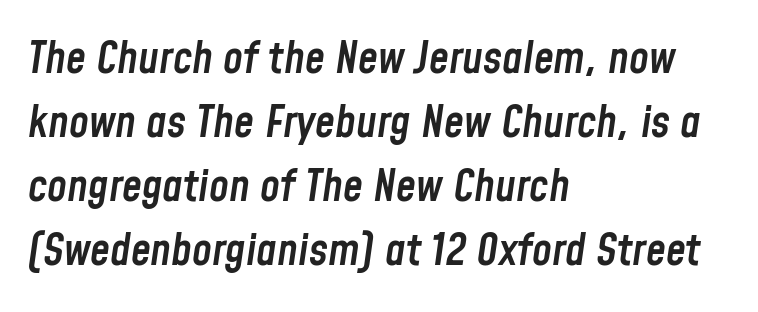
The passage shown stacks its lines at a standard gap. The glyphs look as if they've been sheared to an angle. In CSS terms this would be text-align: left. Glyph-to-glyph distance matches everyday printed text. The letters advance in unequal steps, a hallmark of proportional type.
